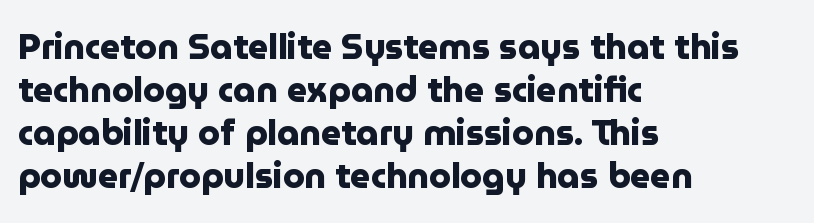
Q: Is the text bold? A: Yes.
Q: Is the text italic (slanted)? A: No, it is upright.
Q: Is the typeface a serif or a sans-serif typeface? A: Sans-serif.
Q: Is the text underlined? A: No.
Q: How is the paragraph aligned? A: Left-aligned.
Q: Is the spacing between letters normal or unusually wide? A: Normal.
Q: Width (condensed, normal, or wide)? A: Normal.
Q: Stroke contrast? A: Low.
Q: x-height? A: Medium.
Q: Monospaced? A: No.
